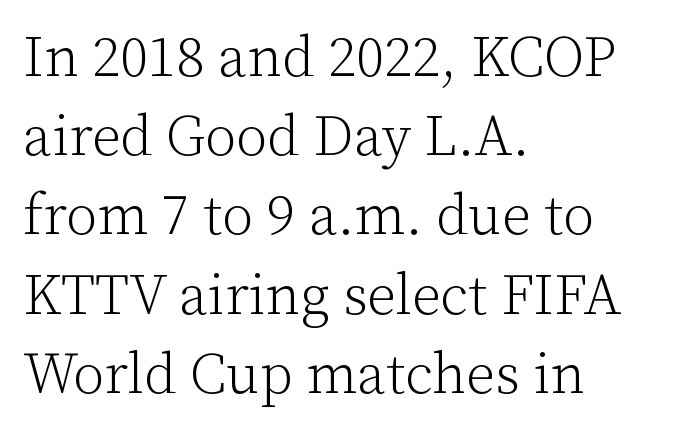
The image shows 57 px light serif type, upright; set left-aligned, normal line spacing (1.39x), normal letter spacing, not underlined; low stroke contrast and a medium x-height.
